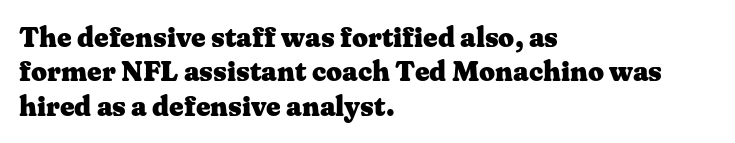
{"serif": "yes", "italic": "no", "bold": "yes", "weight": "heavy", "width": "wide", "stroke_contrast": "medium", "x_height": "medium", "monospaced": "no", "underline": "no", "align": "left", "line_spacing_ratio": 1.23, "letter_spacing": "normal", "letter_spacing_em": 0.0, "glyph_px": 28}
